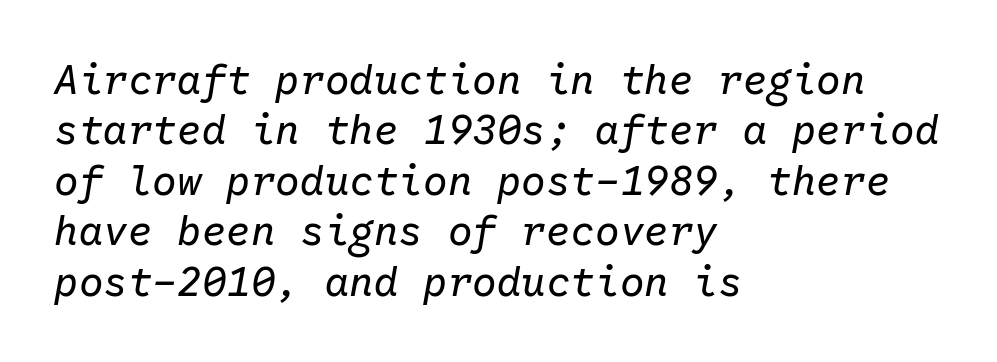
Teacher's note: observe the even left margin — that is flush-left alignment. Fixed-width glyphs throughout — classic coding-font behaviour. Caption: face not bold, strokes unweighted. The specimen reads as italic at a glance.
